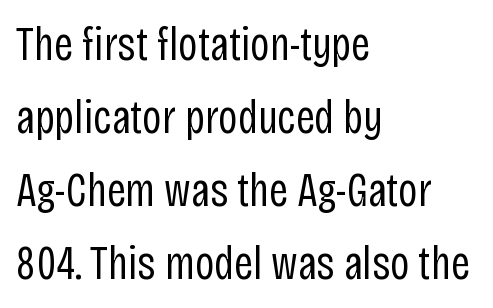
{"serif": "no", "italic": "no", "bold": "no", "weight": "regular", "width": "condensed", "stroke_contrast": "low", "x_height": "large", "monospaced": "no", "underline": "no", "align": "left", "line_spacing": "normal", "line_spacing_ratio": 1.55, "letter_spacing": "normal", "letter_spacing_em": 0.0, "glyph_px": 47}
